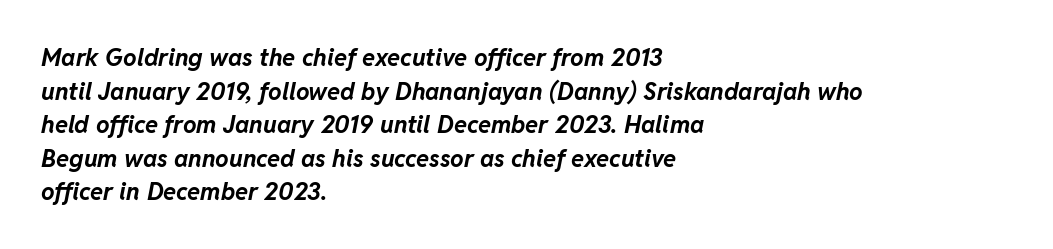
The image shows 24 px bold type, italic (leaning right); set left-aligned, normal line spacing (1.4x), normal letter spacing, not underlined.
